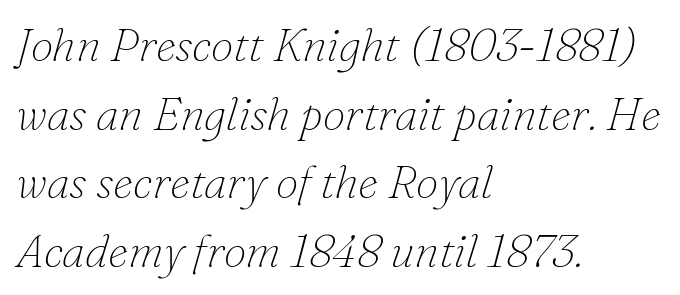
{"serif": "yes", "italic": "yes", "lean": "right", "slant_degrees": 16, "bold": "no", "weight": "thin", "width": "normal", "stroke_contrast": "low", "x_height": "small", "monospaced": "no", "underline": "no", "align": "left", "line_spacing": "normal", "line_spacing_ratio": 1.49, "letter_spacing": "normal", "letter_spacing_em": 0.0, "glyph_px": 46}
